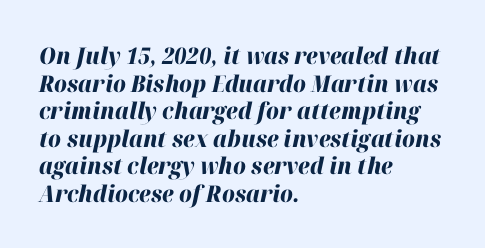
The image shows 23 px bold type, italic (leaning right); set left-aligned, line spacing 1.2x, normal letter spacing, not underlined.
